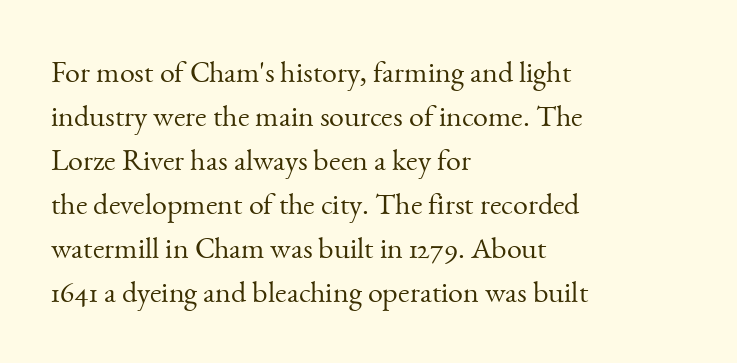
The image shows 30 px light serif type, upright; set left-aligned, normal line spacing (1.47x), normal letter spacing, not underlined; medium stroke contrast and a small x-height.
